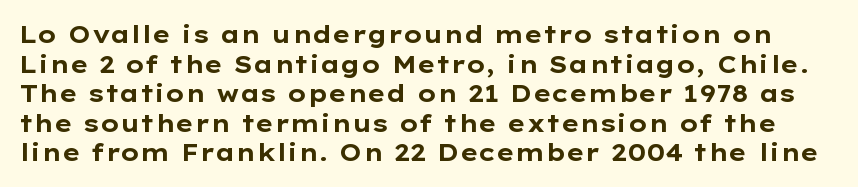
{"italic": "no", "bold": "yes", "underline": "no", "line_spacing_ratio": 1.23, "letter_spacing": "normal", "letter_spacing_em": 0.0, "glyph_px": 24}
